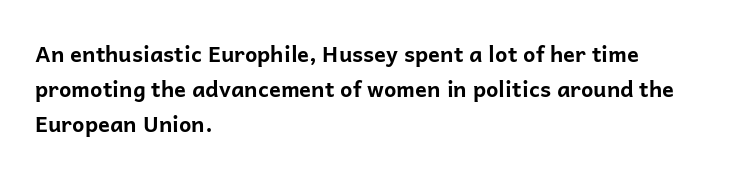
Q: Is the text bold? A: Yes.
Q: Is the text italic (slanted)? A: No, it is upright.
Q: Is the text underlined? A: No.
Q: How is the paragraph aligned? A: Left-aligned.
Q: Is the spacing between letters normal or unusually wide? A: Normal.
Q: Is the spacing between lines tight, normal or loose? A: Normal.
